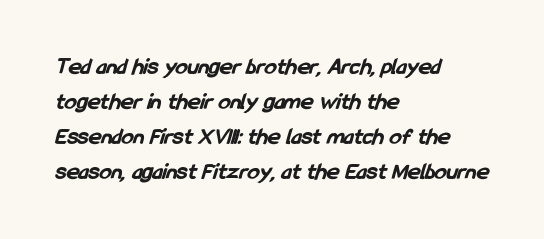
The rendering keeps characters at their native spacing. One-word summary of the alignment: left. Underlining? Definitely not there. Successive baselines arrive at the customary interval. Set as a true bold cut, around the 700 mark.
